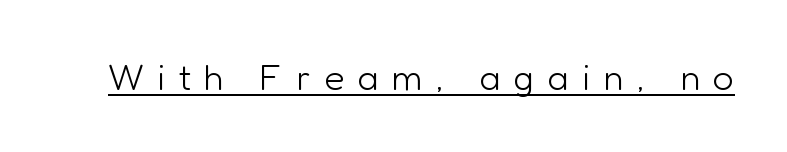
{"serif": "no", "italic": "no", "bold": "no", "weight": "light", "width": "normal", "stroke_contrast": "low", "x_height": "medium", "monospaced": "no", "underline": "yes", "letter_spacing": "wide", "letter_spacing_em": 0.35, "glyph_px": 37}
